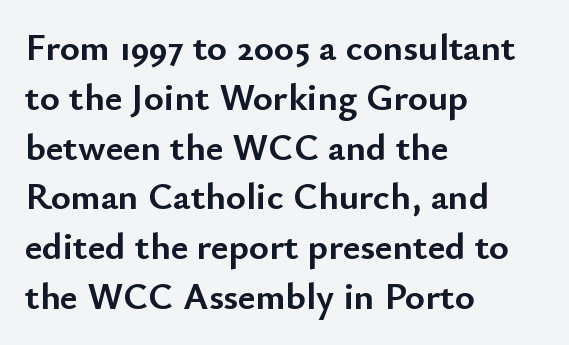
Glyph-to-glyph distance matches everyday printed text. Caption: multi-line text, flush left, ragged right. Descenders are the only things crossing below the line. The rendering uses natural spacing where letterforms have individual widths.
